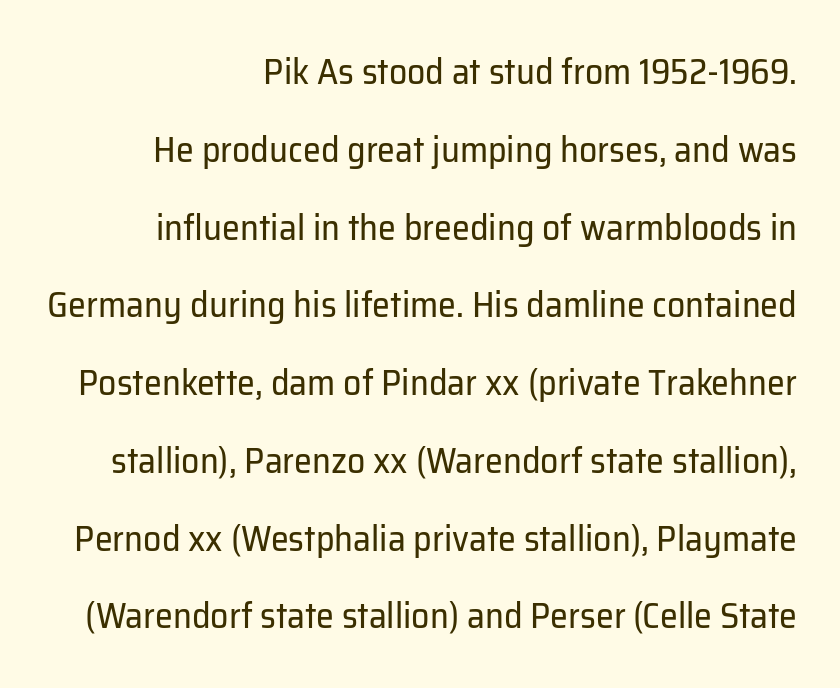
Q: Is the text bold? A: No.
Q: Is the text italic (slanted)? A: No, it is upright.
Q: Is the typeface a serif or a sans-serif typeface? A: Sans-serif.
Q: Is the text underlined? A: No.
Q: How is the paragraph aligned? A: Right-aligned.
Q: Is the spacing between letters normal or unusually wide? A: Normal.
Q: Is the spacing between lines tight, normal or loose? A: Loose.
Q: Width (condensed, normal, or wide)? A: Normal.
Q: Stroke contrast? A: Low.
Q: x-height? A: Medium.
Q: Monospaced? A: No.
